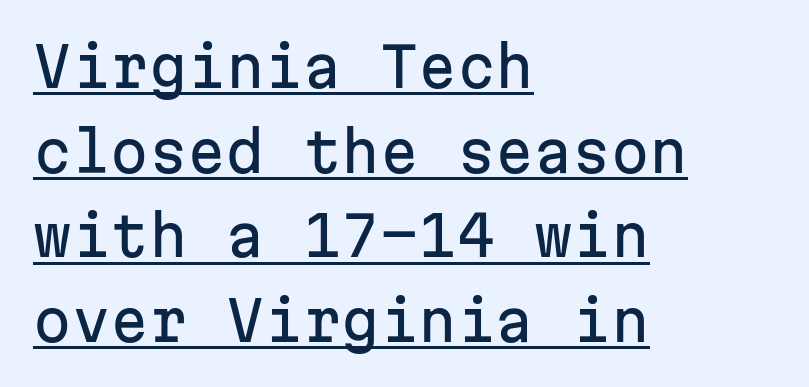
The image shows 55 px sans-serif type, upright, monospaced; set left-aligned, normal line spacing (1.54x), normal letter spacing, underlined; low stroke contrast and a medium x-height.
